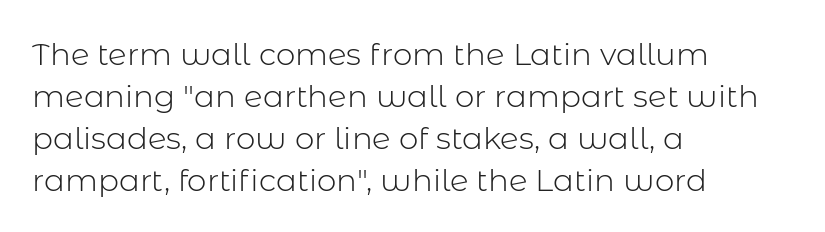
The image shows 31 px light sans-serif type, upright; set left-aligned, normal line spacing (1.35x), normal letter spacing, not underlined; low stroke contrast and a medium x-height.
